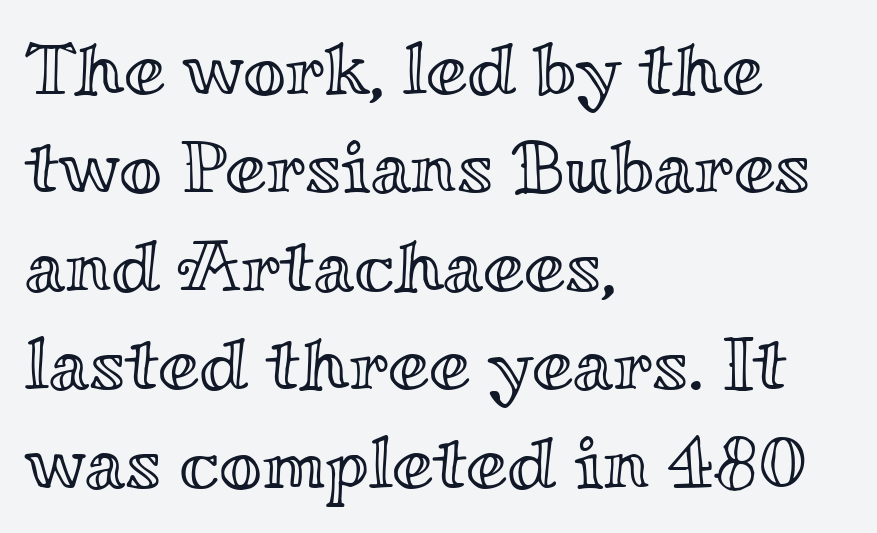
In terms of leading, this rendering sits right in the middle. Character widths vary here, with narrow letters taking less room than wide ones. Only glyphs here, with clear space below each row. Compared with typical body copy, the letter spacing here is the same.
